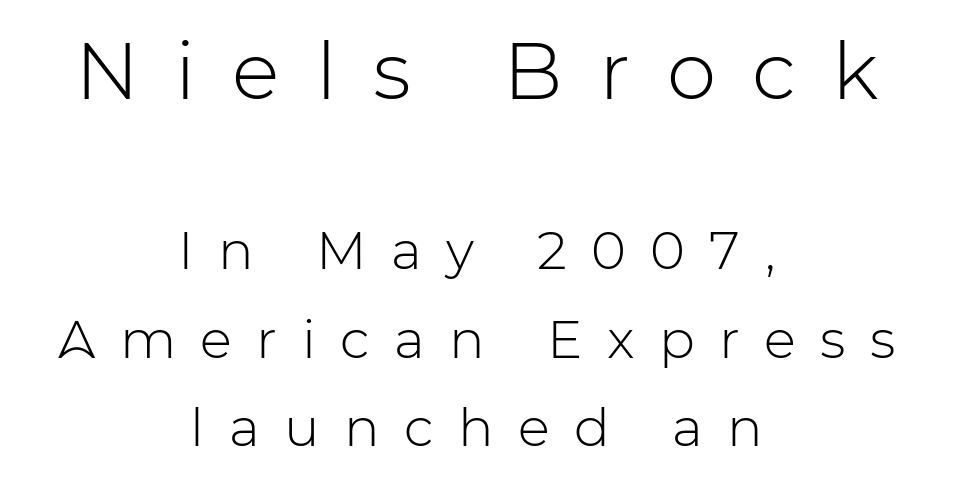
Q: Is the text bold? A: No.
Q: Is the text italic (slanted)? A: No, it is upright.
Q: Is the typeface a serif or a sans-serif typeface? A: Sans-serif.
Q: Is the text underlined? A: No.
Q: How is the paragraph aligned? A: Centered.
Q: Is the spacing between letters normal or unusually wide? A: Unusually wide.
Q: Is the spacing between lines tight, normal or loose? A: Normal.
Q: Which block of text is set in a larger size, the first (top) or the second (bottom)? A: The first (top) one.
Q: Width (condensed, normal, or wide)? A: Normal.
Q: Stroke contrast? A: Low.
Q: x-height? A: Medium.
Q: Monospaced? A: No.
